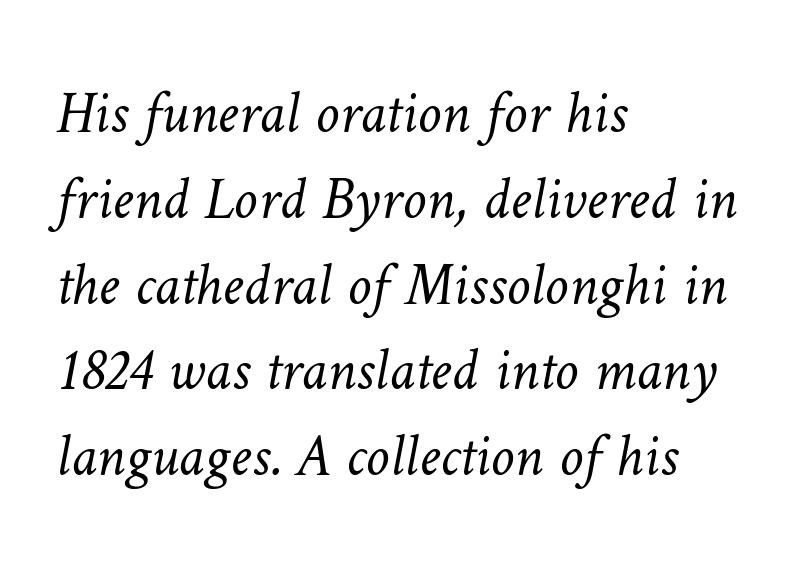
Regular leading. The rendering anchors every line to the left-hand side. A typesetter would call this zero additional tracking. The letters advance in unequal steps, a hallmark of proportional type. Letters have the restrained weight of plain body copy at most.
